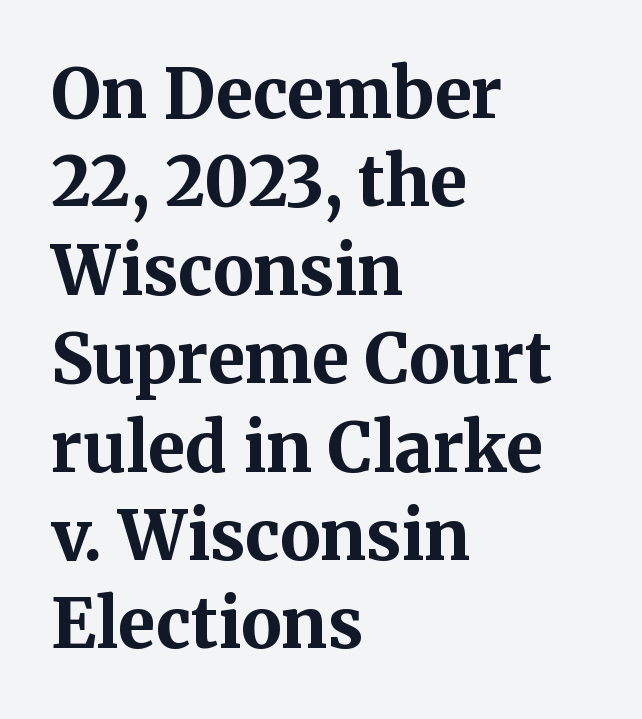
{"serif": "yes", "italic": "no", "bold": "yes", "weight": "bold", "width": "normal", "stroke_contrast": "medium", "x_height": "medium", "monospaced": "no", "underline": "no", "align": "left", "line_spacing": "normal", "line_spacing_ratio": 1.3, "letter_spacing": "normal", "letter_spacing_em": 0.0, "glyph_px": 68}
